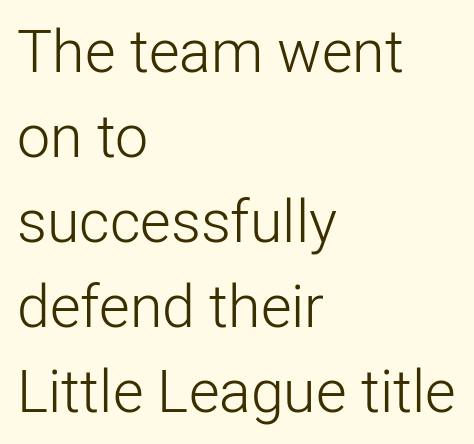
{"serif": "no", "italic": "no", "bold": "no", "weight": "light", "width": "normal", "stroke_contrast": "low", "x_height": "medium", "monospaced": "no", "underline": "no", "align": "left", "line_spacing": "normal", "line_spacing_ratio": 1.44, "letter_spacing": "normal", "letter_spacing_em": 0.0, "glyph_px": 59}
